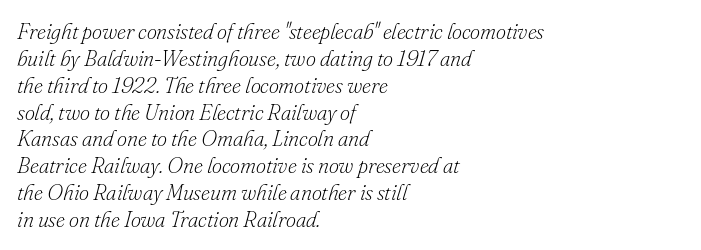
An italicized treatment has been applied to the whole sample. Weight: not bold — regular or lighter. In terms of letterspacing, this is plain default setting. Underlining? Definitely not there. Compared with a centered layout, this one pins lines to the left instead.
